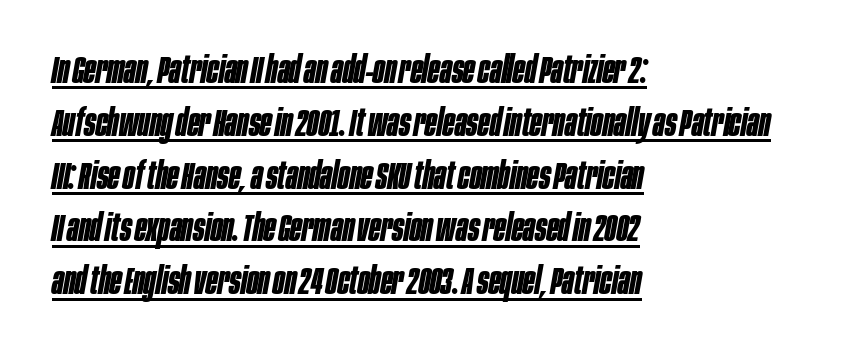
Q: Is the text bold? A: Yes.
Q: Is the text italic (slanted)? A: Yes, it leans right by about 10 degrees.
Q: Is the text underlined? A: Yes.
Q: How is the paragraph aligned? A: Left-aligned.
Q: Is the spacing between letters normal or unusually wide? A: Normal.
Q: Is the spacing between lines tight, normal or loose? A: Normal.
Q: Width (condensed, normal, or wide)? A: Condensed.
Q: Stroke contrast? A: Low.
Q: x-height? A: Large.
Q: Monospaced? A: No.
